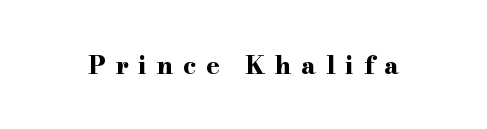
Q: Is the text bold? A: Yes.
Q: Is the text italic (slanted)? A: No, it is upright.
Q: Is the text underlined? A: No.
Q: Is the spacing between letters normal or unusually wide? A: Unusually wide.
